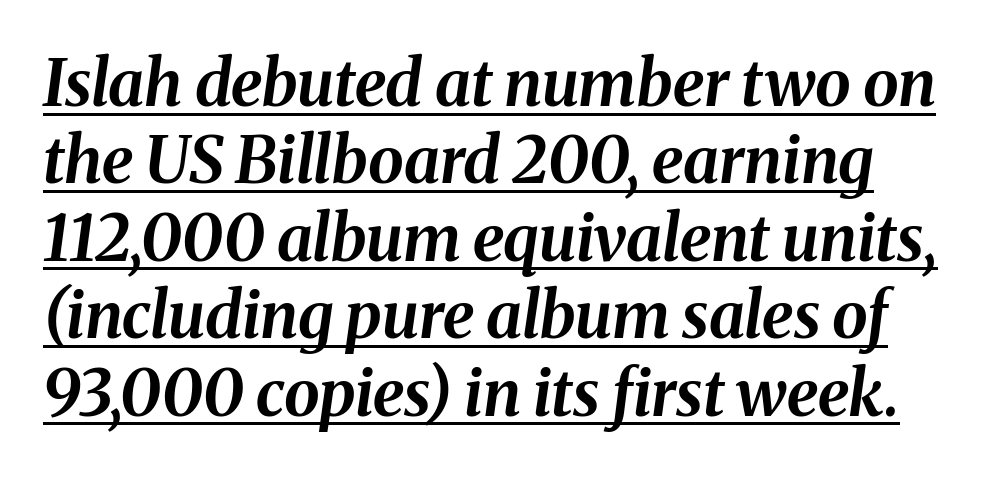
The image shows 64 px bold type, italic (leaning right); set line spacing 1.21x, normal letter spacing, underlined; medium stroke contrast and a medium x-height.
